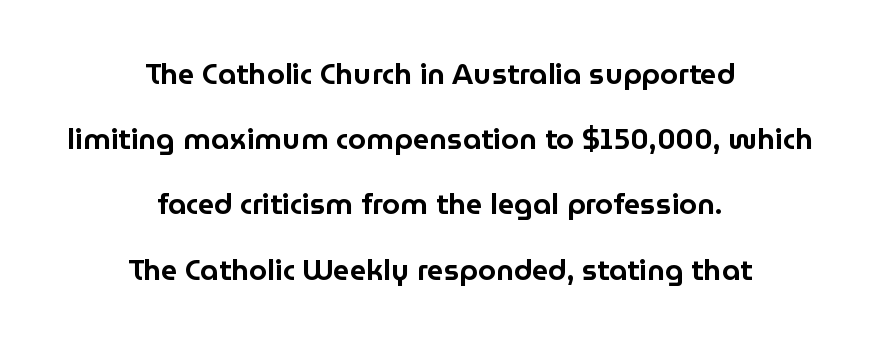
{"serif": "no", "italic": "no", "width": "normal", "stroke_contrast": "low", "x_height": "medium", "monospaced": "no", "underline": "no", "align": "center", "line_spacing": "loose", "line_spacing_ratio": 2.25, "letter_spacing": "normal", "letter_spacing_em": 0.0, "glyph_px": 29}
